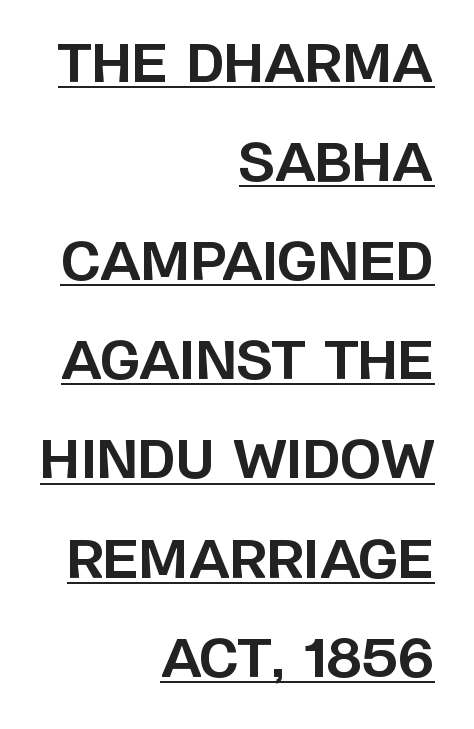
The image shows 53 px bold sans-serif type, upright; set right-aligned, line spacing 1.87x, normal letter spacing, underlined; low stroke contrast and a large x-height.
